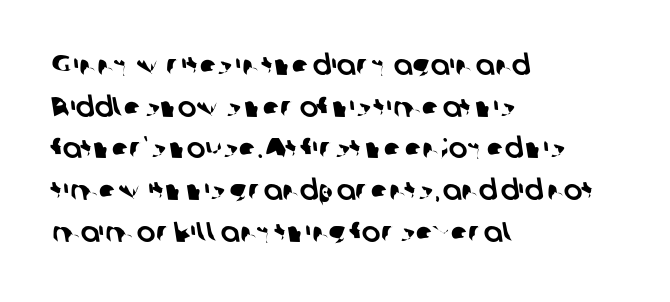
Quick note: interline space is typical. The text was rendered using a sans face with plain stroke endings. The rendering uses natural spacing where letterforms have individual widths. Only glyphs here, with clear space below each row.
